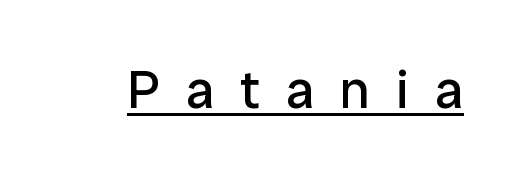
{"serif": "no", "italic": "no", "bold": "no", "weight": "regular", "width": "normal", "stroke_contrast": "low", "x_height": "medium", "monospaced": "no", "underline": "yes", "letter_spacing": "wide", "letter_spacing_em": 0.49, "glyph_px": 53}
